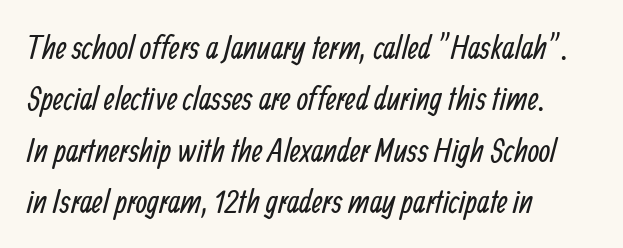
Q: Is the text bold? A: No.
Q: Is the typeface a serif or a sans-serif typeface? A: Sans-serif.
Q: Is the text underlined? A: No.
Q: How is the paragraph aligned? A: Left-aligned.
Q: Is the spacing between letters normal or unusually wide? A: Normal.
Q: Is the spacing between lines tight, normal or loose? A: Normal.
Q: Width (condensed, normal, or wide)? A: Condensed.
Q: Stroke contrast? A: Low.
Q: x-height? A: Medium.
Q: Monospaced? A: No.
